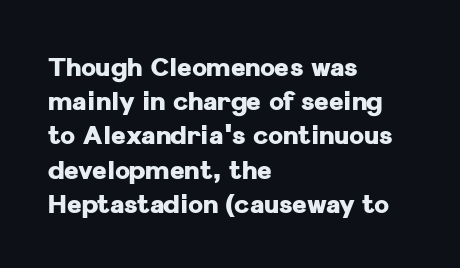
Q: Is the text bold? A: Yes.
Q: Is the text italic (slanted)? A: No, it is upright.
Q: Is the text underlined? A: No.
Q: How is the paragraph aligned? A: Left-aligned.
Q: Is the spacing between letters normal or unusually wide? A: Normal.
Q: Is the spacing between lines tight, normal or loose? A: Normal.
